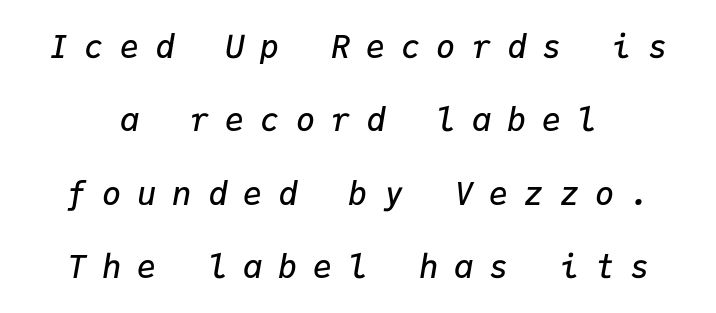
The whole block is typeset with a tilt. The letters are spread apart with noticeably loose tracking. Firm but not heavy-handed strokes: this text is semibold. Do the characters align in a grid? Yes, the font is monospaced. The rendering uses a large line-height, opening up the rows.
